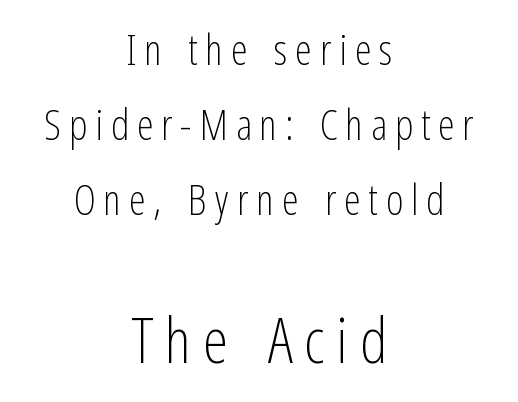
Typeset on center — no edge is straight. Unlike a traditional serif, this face leaves its strokes unadorned. The baseline area is clear. The designer gave the closing block more size than the opening block. It's the straight-up-and-down kind of type.
